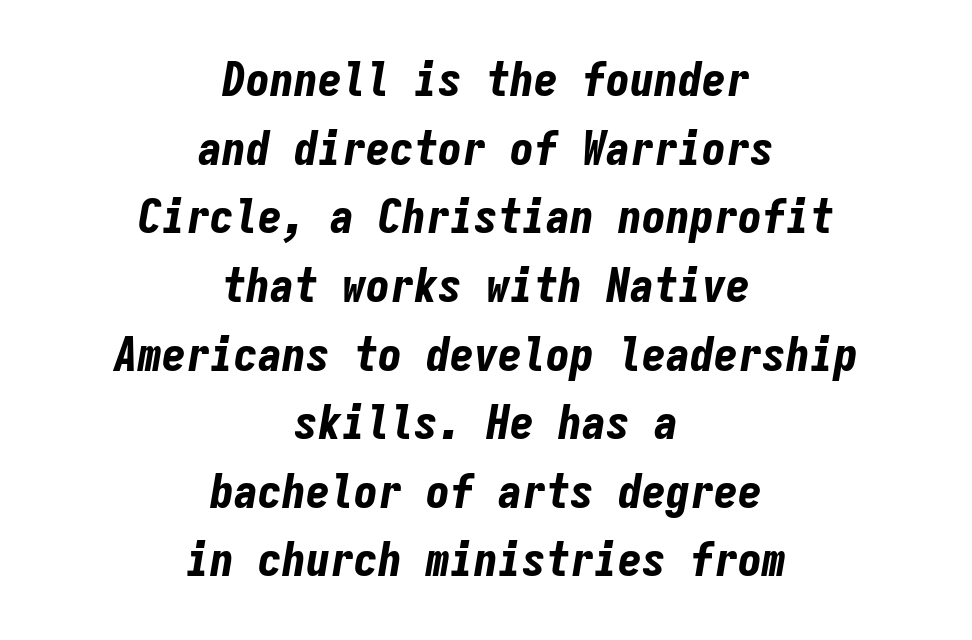
{"italic": "yes", "lean": "right", "slant_degrees": 9, "bold": "yes", "weight": "bold", "width": "condensed", "stroke_contrast": "low", "x_height": "medium", "monospaced": "yes", "underline": "no", "align": "center", "line_spacing": "normal", "line_spacing_ratio": 1.43, "letter_spacing": "normal", "letter_spacing_em": 0.0, "glyph_px": 48}
